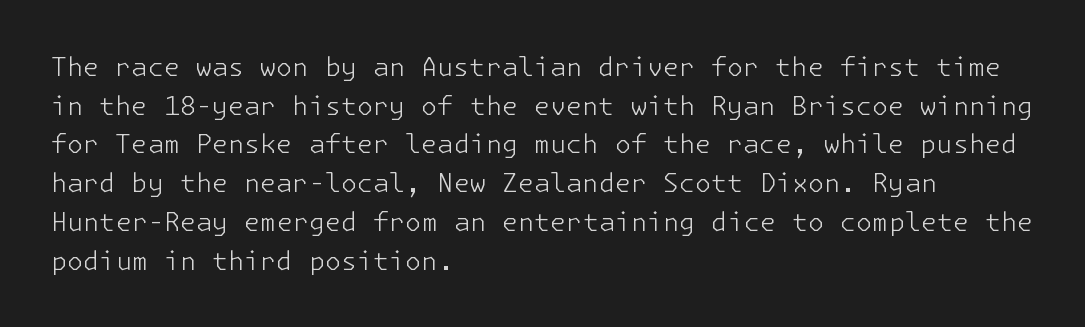
{"italic": "no", "bold": "no", "underline": "no", "align": "left", "line_spacing": "normal", "line_spacing_ratio": 1.49, "letter_spacing": "normal", "letter_spacing_em": 0.0, "glyph_px": 26}
